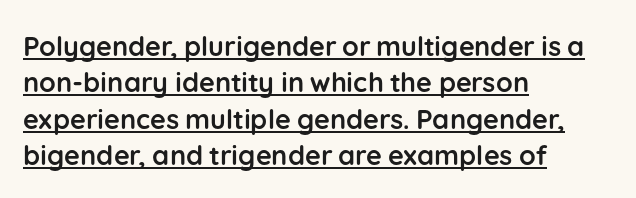
The rendering keeps characters at their native spacing. The letters stand straight up with perfectly vertical stems. Decoration check: the copy is underlined. The vertical gap from one line to the next is medium.
